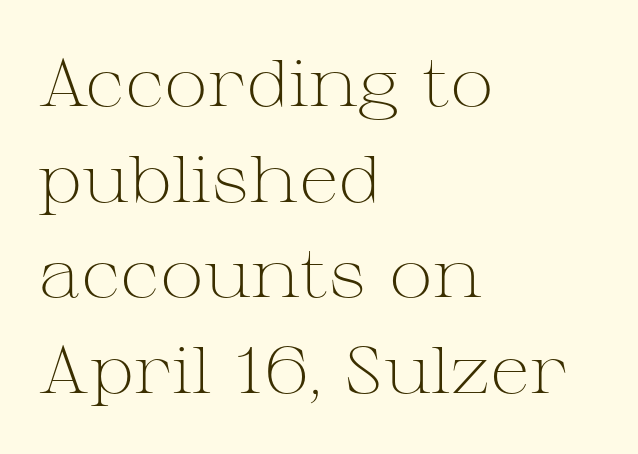
Q: Is the text bold? A: No.
Q: Is the text italic (slanted)? A: No, it is upright.
Q: Is the typeface a serif or a sans-serif typeface? A: Serif.
Q: Is the text underlined? A: No.
Q: How is the paragraph aligned? A: Left-aligned.
Q: Is the spacing between letters normal or unusually wide? A: Normal.
Q: Is the spacing between lines tight, normal or loose? A: Normal.
Q: Width (condensed, normal, or wide)? A: Wide.
Q: Stroke contrast? A: Medium.
Q: x-height? A: Medium.
Q: Monospaced? A: No.
